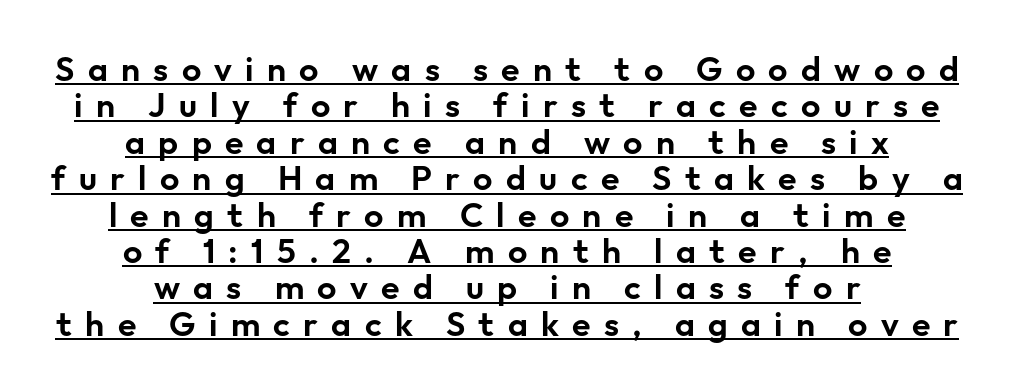
The image shows 34 px sans-serif type, upright; set centered, tight line spacing (1.07x), unusually wide letter spacing (+0.39 em), underlined; low stroke contrast and a medium x-height.
